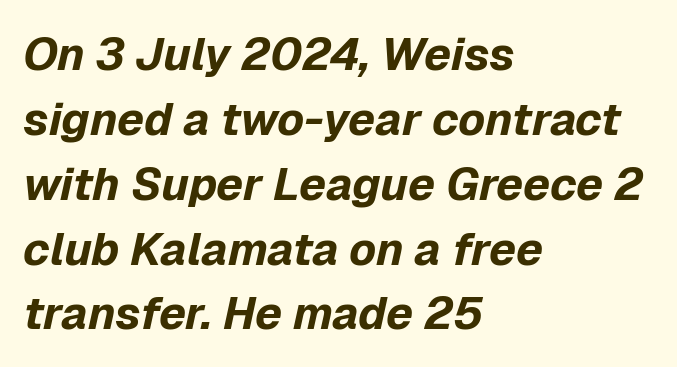
The letters are slanted; this is an italic face. Interline gaps are of average width in this sample. No word sits above an underline. This sample has the flowing, uneven cadence of proportional lettering. Leftover space on each line is placed entirely after the last word. The glyphs have the mass of a bold cut.
